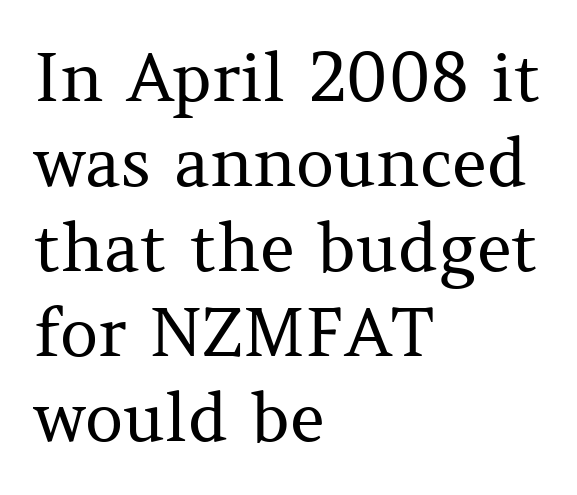
The image shows 67 px regular-weight serif type, upright; set left-aligned, normal line spacing (1.27x), normal letter spacing, not underlined; medium stroke contrast and a medium x-height.
